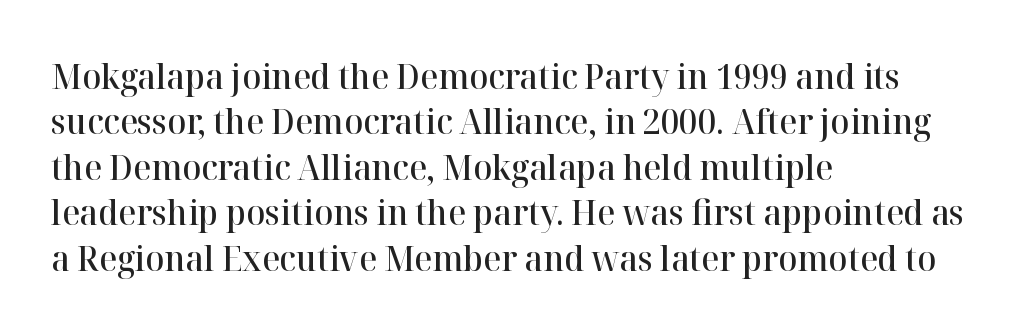
{"serif": "yes", "italic": "no", "bold": "semi", "weight": "semibold", "width": "normal", "stroke_contrast": "high", "x_height": "medium", "monospaced": "no", "underline": "no", "align": "left", "line_spacing": "normal", "line_spacing_ratio": 1.3, "letter_spacing": "normal", "letter_spacing_em": 0.0, "glyph_px": 35}
